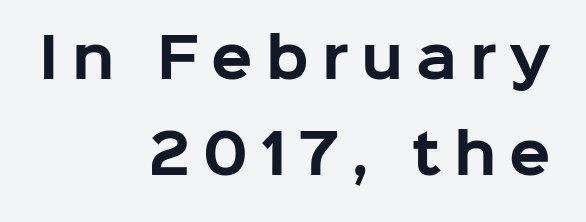
{"serif": "no", "italic": "no", "bold": "yes", "weight": "bold", "width": "normal", "stroke_contrast": "low", "x_height": "medium", "monospaced": "no", "underline": "no", "align": "right", "line_spacing_ratio": 1.78, "letter_spacing": "wide", "letter_spacing_em": 0.24, "glyph_px": 54}
